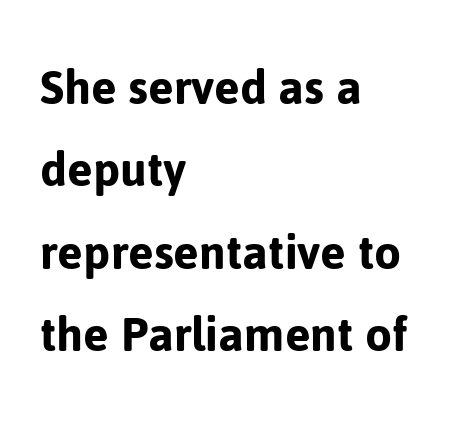
The image shows 55 px sans-serif type, upright; set left-aligned, normal line spacing (1.5x), normal letter spacing, not underlined; low stroke contrast and a medium x-height.
